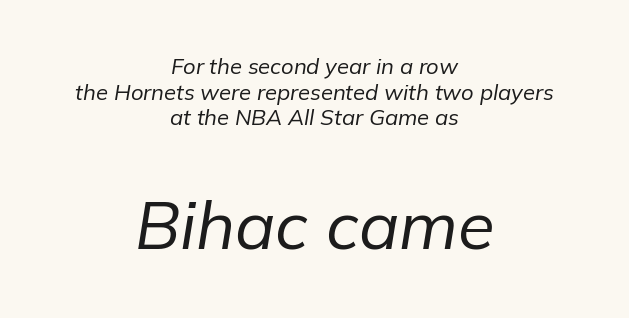
Q: Is the text bold? A: No.
Q: Is the text italic (slanted)? A: Yes, it leans right by about 9 degrees.
Q: Is the text underlined? A: No.
Q: How is the paragraph aligned? A: Centered.
Q: Is the spacing between letters normal or unusually wide? A: Normal.
Q: Which block of text is set in a larger size, the first (top) or the second (bottom)? A: The second (bottom) one.
Q: Width (condensed, normal, or wide)? A: Normal.
Q: Stroke contrast? A: Low.
Q: x-height? A: Medium.
Q: Monospaced? A: No.
